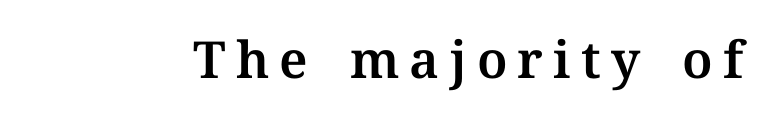
Q: Is the text italic (slanted)? A: No, it is upright.
Q: Is the text underlined? A: No.
Q: Is the spacing between letters normal or unusually wide? A: Unusually wide.
Q: Width (condensed, normal, or wide)? A: Normal.
Q: Stroke contrast? A: Medium.
Q: x-height? A: Medium.
Q: Monospaced? A: No.
